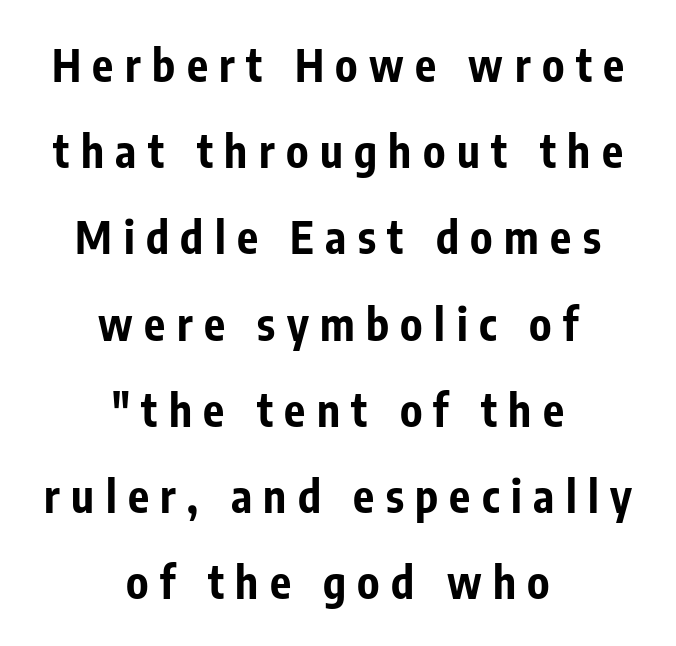
The image shows 44 px bold, condensed sans-serif type, upright; set centered, loose line spacing (1.96x), unusually wide letter spacing (+0.26 em), not underlined; low stroke contrast and a medium x-height.
